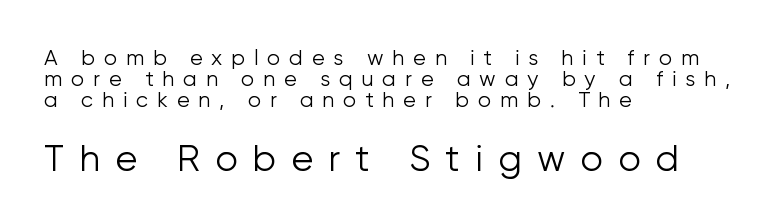
Q: Is the text bold? A: No.
Q: Is the text italic (slanted)? A: No, it is upright.
Q: Is the typeface a serif or a sans-serif typeface? A: Sans-serif.
Q: Is the text underlined? A: No.
Q: How is the paragraph aligned? A: Left-aligned.
Q: Is the spacing between letters normal or unusually wide? A: Unusually wide.
Q: Is the spacing between lines tight, normal or loose? A: Tight.
Q: Which block of text is set in a larger size, the first (top) or the second (bottom)? A: The second (bottom) one.
Q: Width (condensed, normal, or wide)? A: Normal.
Q: Stroke contrast? A: Low.
Q: x-height? A: Medium.
Q: Monospaced? A: No.
